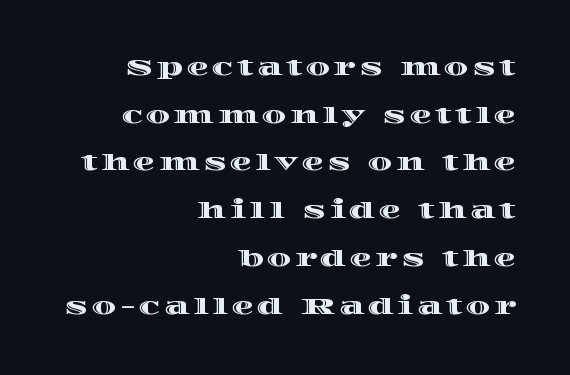
Typeset ragged left — the right edge is the straight one. If you drew a line through each stem, it would be perfectly vertical. Whoever set this chose breathing room over compactness in the vertical rhythm. Underlining? Definitely not there.
